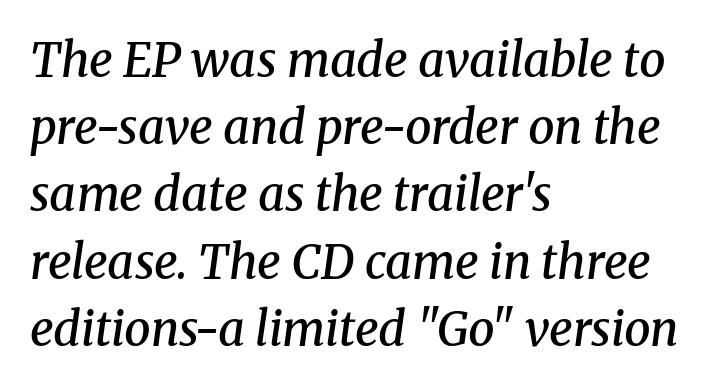
These lines are composed in type with serifs. The compositor pushed each line to the left boundary. Varying glyph widths throughout — classic text-font behaviour. Compared with typical paragraphs, the rows here are spaced about the same. The line texture is even and compact thanks to regular tracking. This is the in-between weight designers call semibold or demi.
